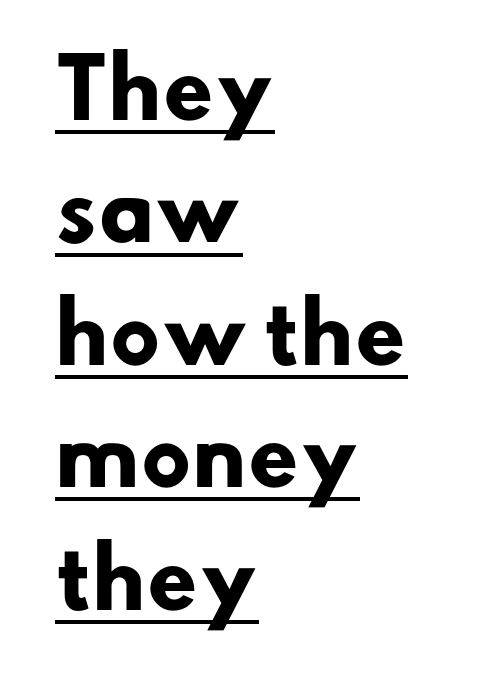
{"serif": "no", "bold": "yes", "weight": "heavy", "width": "normal", "stroke_contrast": "low", "x_height": "small", "monospaced": "no", "underline": "yes", "align": "left", "line_spacing": "normal", "line_spacing_ratio": 1.53, "letter_spacing": "normal", "letter_spacing_em": 0.0, "glyph_px": 80}
